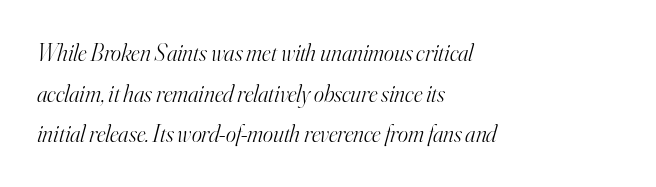
The image shows 24 px text type, italic (leaning right); set left-aligned, normal line spacing (1.69x), normal letter spacing, not underlined.
